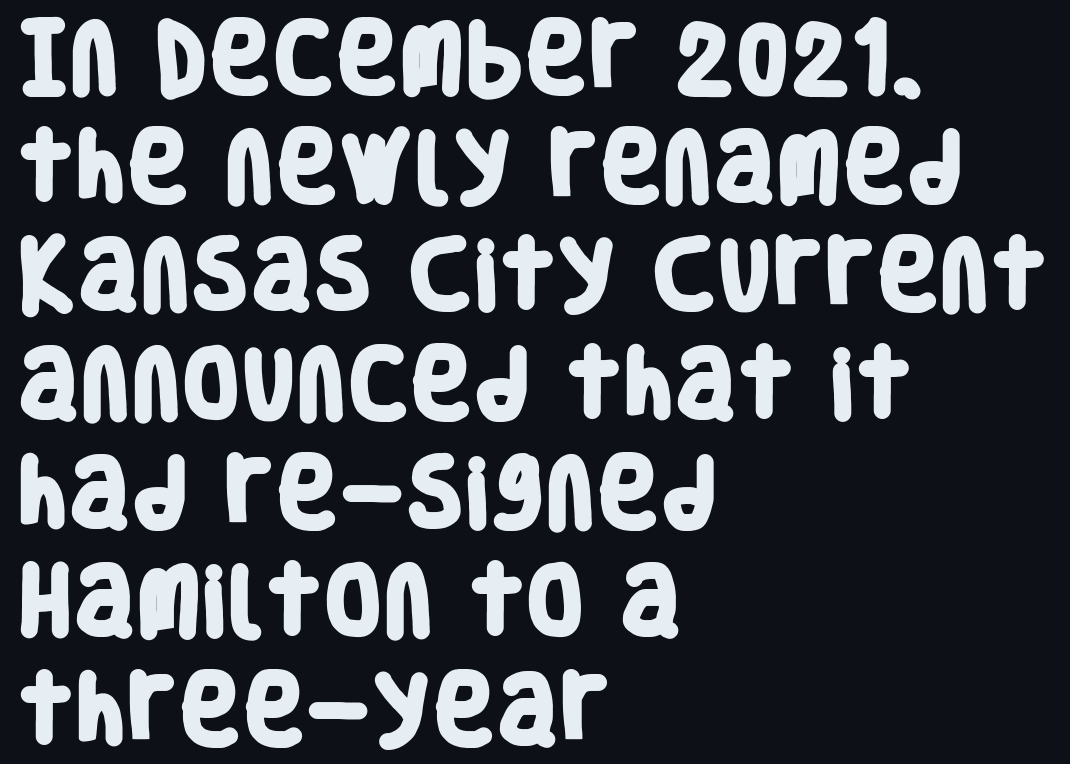
{"serif": "no", "bold": "yes", "weight": "heavy", "width": "condensed", "stroke_contrast": "low", "x_height": "large", "monospaced": "no", "underline": "no", "align": "left", "line_spacing": "normal", "line_spacing_ratio": 1.43, "letter_spacing": "normal", "letter_spacing_em": 0.0, "glyph_px": 76}
